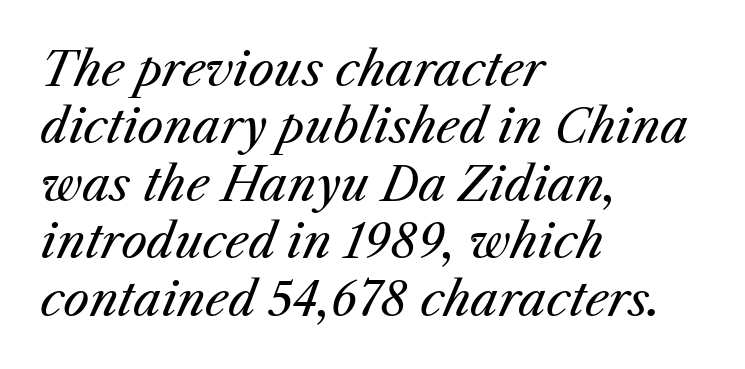
Q: Is the text bold? A: No.
Q: Is the text italic (slanted)? A: Yes, it leans right by about 25 degrees.
Q: Is the text underlined? A: No.
Q: How is the paragraph aligned? A: Left-aligned.
Q: Is the spacing between letters normal or unusually wide? A: Normal.
Q: Is the spacing between lines tight, normal or loose? A: Normal.
Q: Width (condensed, normal, or wide)? A: Normal.
Q: Stroke contrast? A: Medium.
Q: x-height? A: Medium.
Q: Monospaced? A: No.
